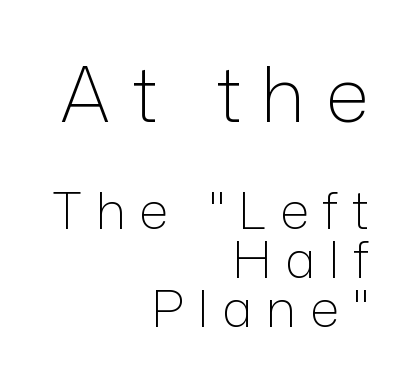
{"serif": "no", "italic": "no", "bold": "no", "weight": "light", "width": "normal", "stroke_contrast": "low", "x_height": "medium", "monospaced": "no", "underline": "no", "align": "right", "line_spacing": "tight", "line_spacing_ratio": 0.96, "letter_spacing": "wide", "letter_spacing_em": 0.27, "larger_block": "first", "size_ratio": 1.49, "glyph_px": 76}
